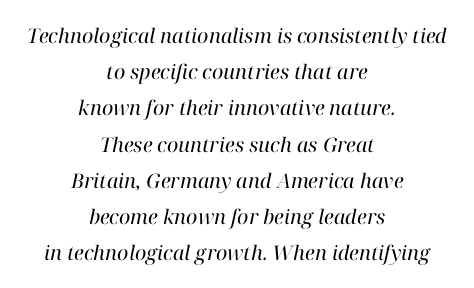
{"italic": "yes", "lean": "right", "slant_degrees": 12, "bold": "no", "underline": "no", "align": "center", "line_spacing_ratio": 1.81, "letter_spacing": "normal", "letter_spacing_em": 0.0, "glyph_px": 20}
